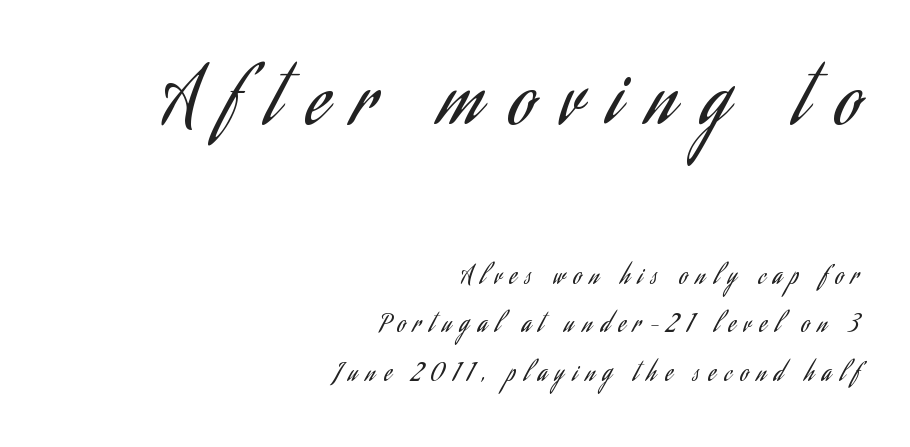
Q: Is the text bold? A: No.
Q: Is the text italic (slanted)? A: Yes.
Q: Is the typeface a serif or a sans-serif typeface? A: Sans-serif.
Q: Is the text underlined? A: No.
Q: How is the paragraph aligned? A: Right-aligned.
Q: Is the spacing between letters normal or unusually wide? A: Unusually wide.
Q: Is the spacing between lines tight, normal or loose? A: Loose.
Q: Which block of text is set in a larger size, the first (top) or the second (bottom)? A: The first (top) one.
Q: Width (condensed, normal, or wide)? A: Condensed.
Q: Stroke contrast? A: Low.
Q: x-height? A: Small.
Q: Monospaced? A: No.
